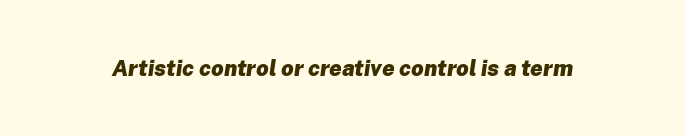
{"italic": "yes", "lean": "right", "slant_degrees": 8, "bold": "yes", "underline": "no", "letter_spacing": "normal", "letter_spacing_em": 0.0, "glyph_px": 22}
